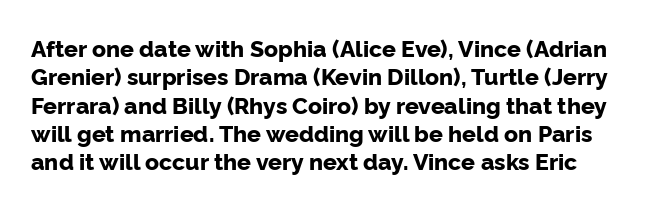
In terms of posture, this sample is upright. Look at the stroke-to-counter ratio: heavy, a bold. Look at the tracking — it's just the regular setting, nothing added. No word sits above an underline.
